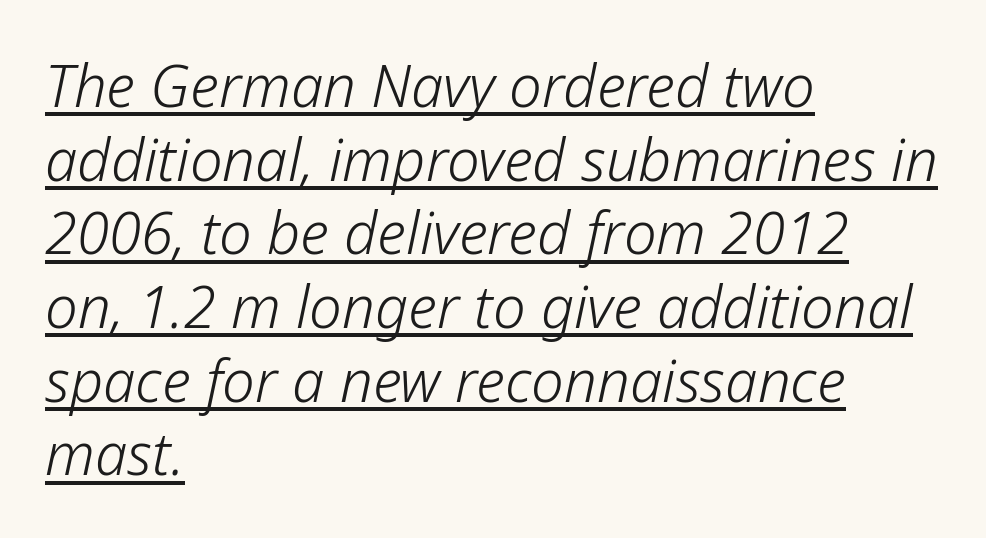
The image shows 58 px light type, italic (leaning right); set left-aligned, normal line spacing (1.27x), normal letter spacing, underlined; low stroke contrast and a medium x-height.
